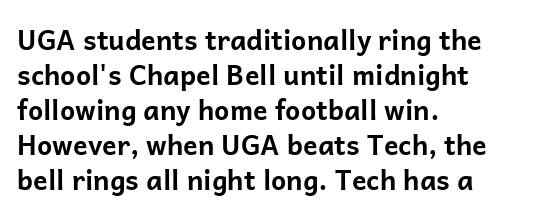
{"italic": "no", "bold": "yes", "underline": "no", "align": "left", "line_spacing": "normal", "line_spacing_ratio": 1.3, "letter_spacing": "normal", "letter_spacing_em": 0.0, "glyph_px": 27}
